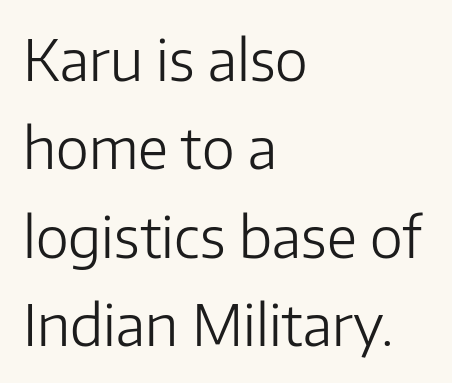
Line spacing here is normal. Upright lettering throughout. Rule under the text: the space is simply empty. The font family rendered here belongs to the sans-serif group. Spacing verdict: proportional, widths tailored to each character. The cut favours lightness, reaching ordinary text weight at its darkest.
